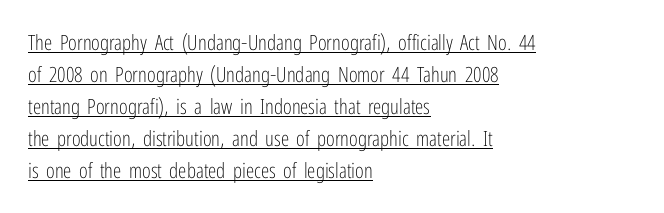
Q: Is the text bold? A: No.
Q: Is the text italic (slanted)? A: No, it is upright.
Q: Is the text underlined? A: Yes.
Q: How is the paragraph aligned? A: Left-aligned.
Q: Is the spacing between letters normal or unusually wide? A: Normal.
Q: Is the spacing between lines tight, normal or loose? A: Normal.
